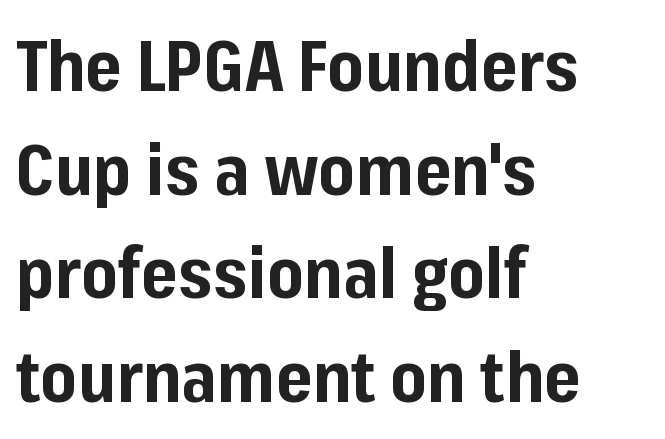
Descenders hang freely into open space. Each word holds together tightly as a unit, with standard inter-letter gaps. This sample uses a sans-serif face. Spacing verdict: proportional, widths tailored to each character.
